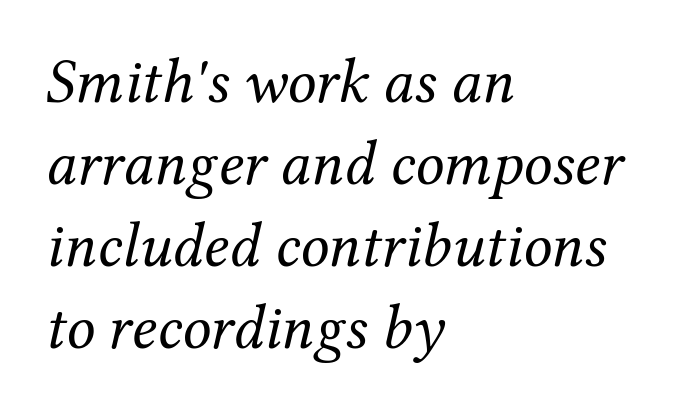
The image shows 64 px regular-weight serif type, italic (leaning right); set left-aligned, normal line spacing (1.28x), normal letter spacing, not underlined; medium stroke contrast and a medium x-height.
